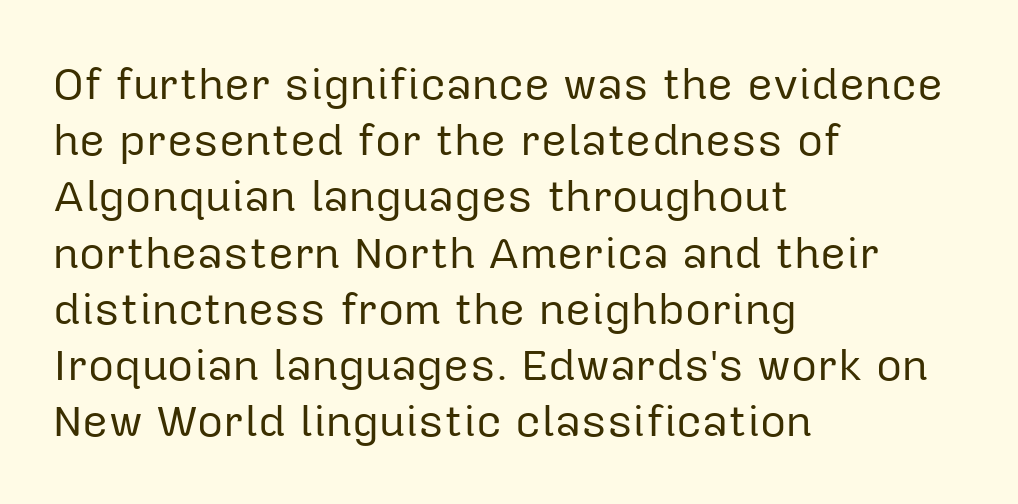
Is the type heavy? It reads as light-to-regular instead. The face used here is a sans, in the tradition of grotesques and geometrics. If you measured baseline to baseline, you'd find a middling distance. The font's upright variant was chosen for this text. Casual observation: everything's shoved over to the left. Honestly, the letter spacing is just normal — you wouldn't notice it.
